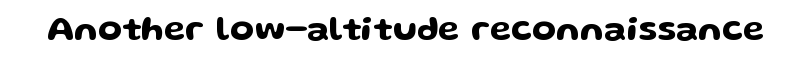
The image shows 35 px wide sans-serif type, upright; set normal letter spacing, not underlined; low stroke contrast and a medium x-height.
